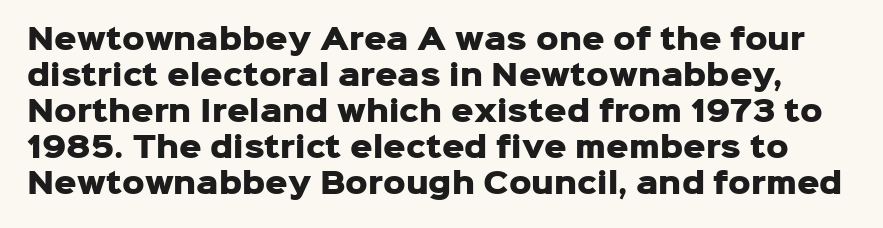
The image shows 28 px heavy sans-serif type, upright; set normal line spacing (1.29x), normal letter spacing, not underlined; low stroke contrast and a medium x-height.
